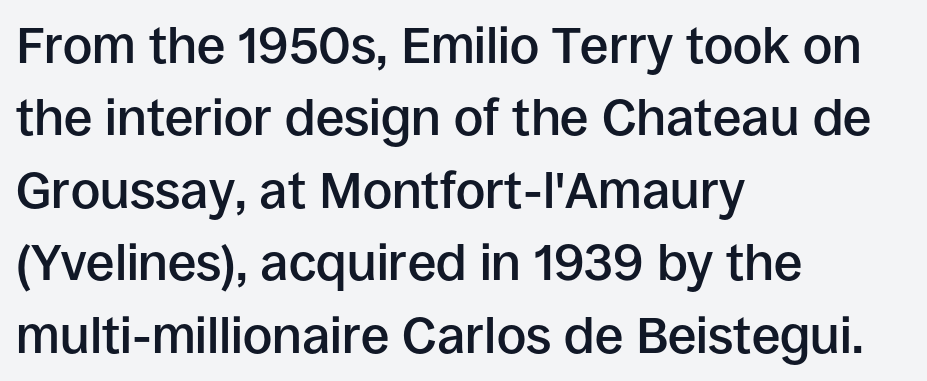
{"serif": "no", "italic": "no", "bold": "semi", "weight": "semibold", "width": "normal", "stroke_contrast": "low", "x_height": "large", "monospaced": "no", "underline": "no", "align": "left", "line_spacing": "normal", "line_spacing_ratio": 1.42, "letter_spacing": "normal", "letter_spacing_em": 0.0, "glyph_px": 51}
